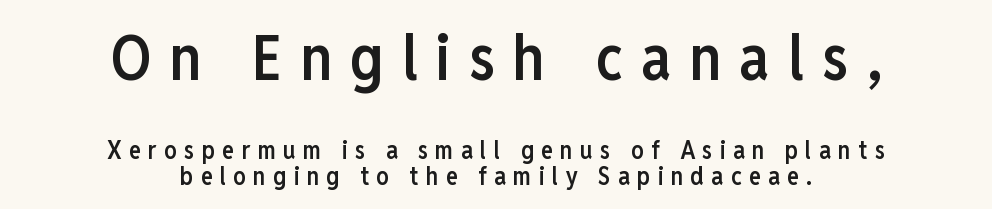
The letters are semibold — heavier than regular but short of a full bold. This sample uses an upright cut, with every glyph sitting square on the baseline. Descender tails drop into unmarked territory. The passage shown begins with its larger block and ends with its smaller one. Words appear elongated and porous because spacing is wide.
